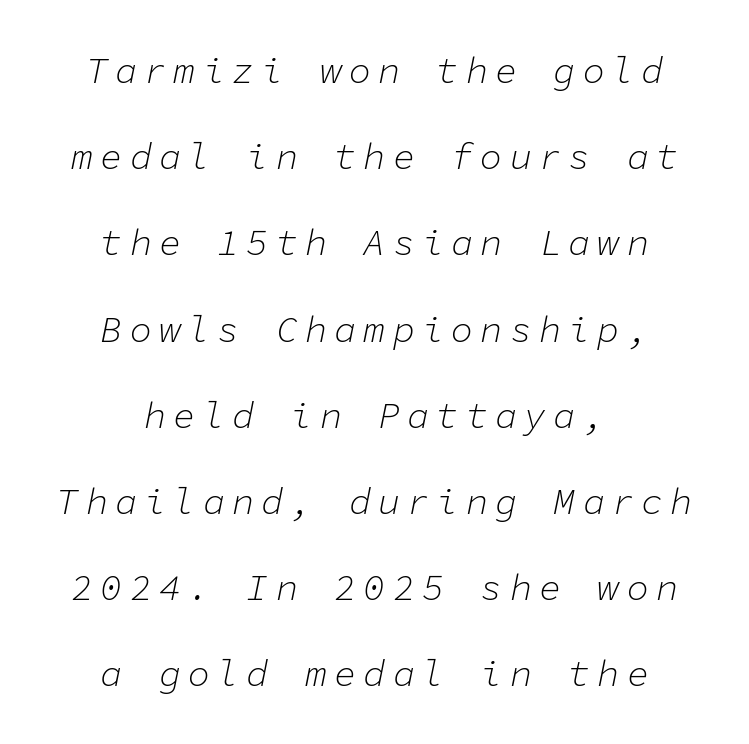
The image shows 37 px light type, italic (leaning right), monospaced; set centered, loose line spacing (2.33x), not underlined; low stroke contrast and a medium x-height.
